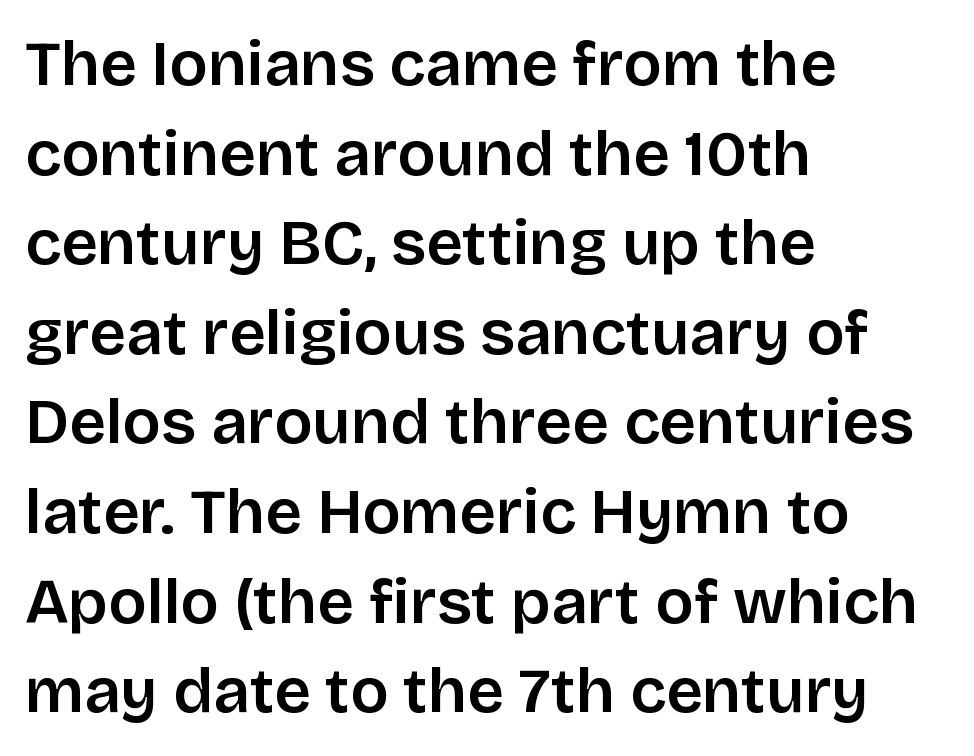
Check the space under the baseline: it is left empty. The lettering stays uniformly vertical, giving the passage a roman look. Compared with a centered layout, this one pins lines to the left instead. The letters sit at their default tracking, neither squeezed nor spread. Horizontal bands of white between lines are of average thickness. Think of a printed novel: that variable character pitch is what you see here.
